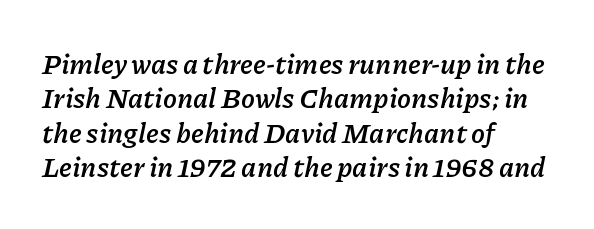
{"italic": "yes", "lean": "right", "slant_degrees": 11, "bold": "yes", "weight": "semibold", "width": "normal", "stroke_contrast": "low", "x_height": "medium", "monospaced": "no", "underline": "no", "align": "left", "line_spacing_ratio": 1.23, "letter_spacing": "normal", "letter_spacing_em": 0.0, "glyph_px": 28}
